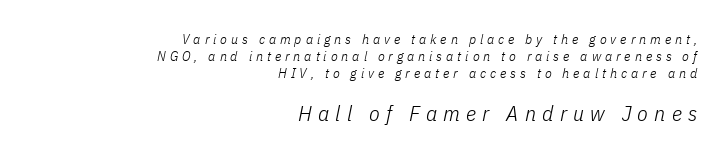
The image shows 22 px text type, italic (leaning right); set right-aligned, line spacing 1.23x, unusually wide letter spacing (+0.28 em), not underlined; the second (bottom) block is 1.57x larger.
